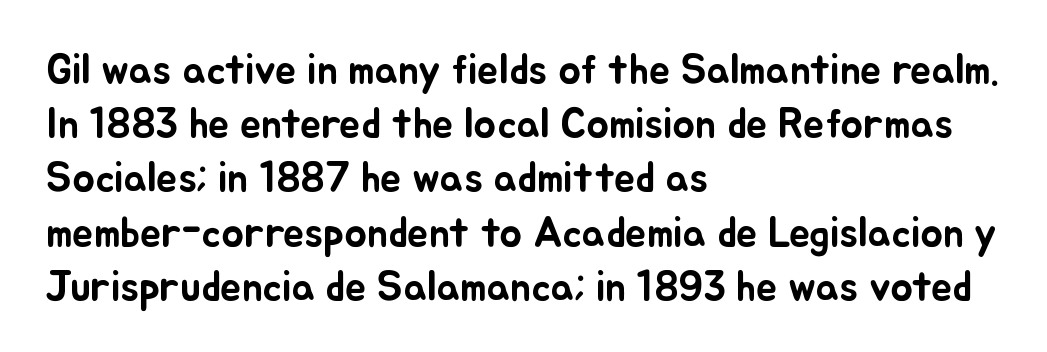
The image shows 42 px text type, upright; set left-aligned, normal line spacing (1.29x), normal letter spacing, not underlined; low stroke contrast and a small x-height.
